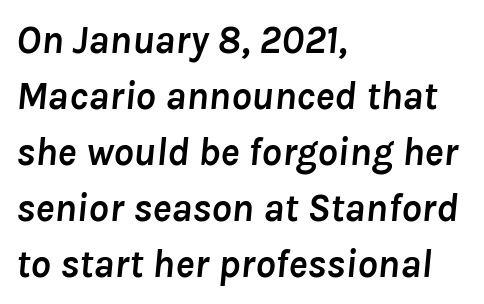
{"italic": "yes", "lean": "right", "slant_degrees": 8, "bold": "yes", "weight": "semibold", "width": "normal", "stroke_contrast": "low", "x_height": "medium", "monospaced": "no", "underline": "no", "align": "left", "line_spacing": "normal", "line_spacing_ratio": 1.4, "letter_spacing": "normal", "letter_spacing_em": 0.0, "glyph_px": 40}
